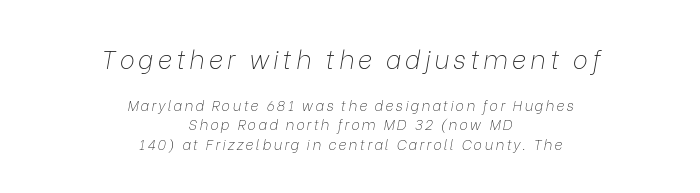
Decoration check: the copy has no underline. Does the bottom block carry the larger type? No, the top block does. The passage shown is not bold in any degree. The lines are quadded center.
